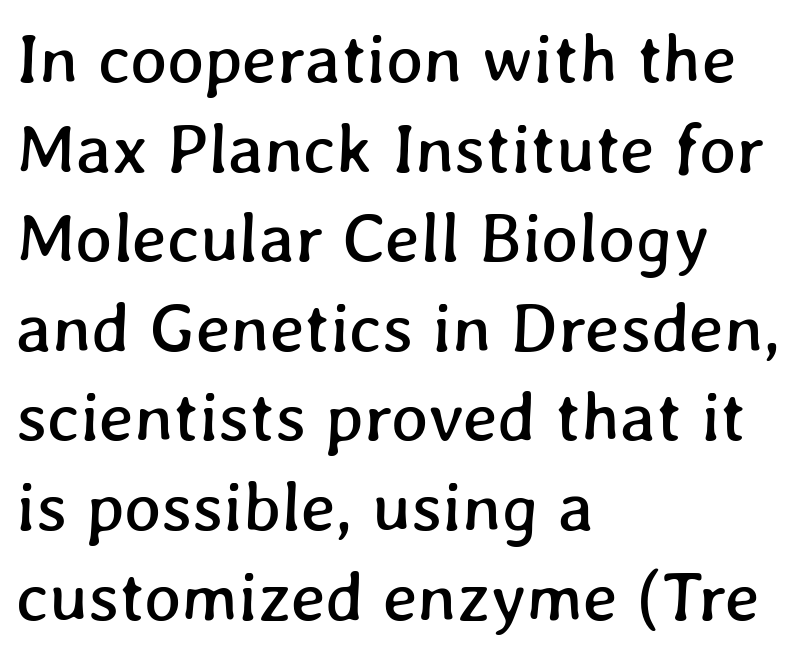
{"width": "normal", "stroke_contrast": "low", "x_height": "medium", "monospaced": "no", "underline": "no", "align": "left", "line_spacing": "normal", "line_spacing_ratio": 1.28, "letter_spacing": "normal", "letter_spacing_em": 0.0, "glyph_px": 70}
